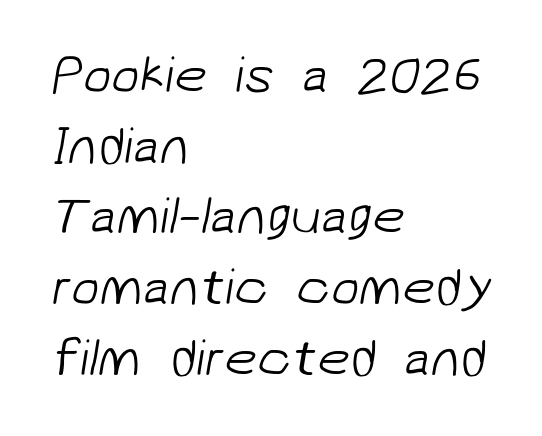
The image shows 52 px light sans-serif type; set left-aligned, normal line spacing (1.36x), normal letter spacing, not underlined; low stroke contrast and a medium x-height.
